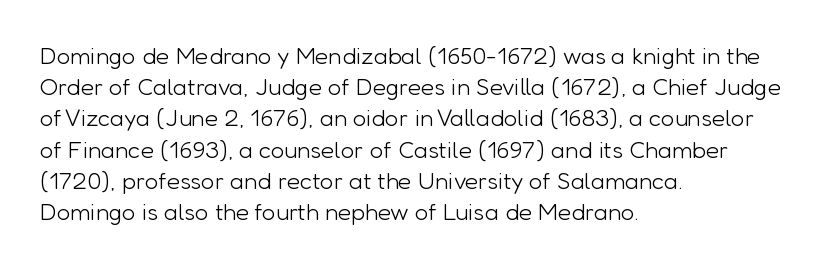
{"italic": "no", "bold": "no", "underline": "no", "align": "left", "line_spacing": "normal", "line_spacing_ratio": 1.3, "letter_spacing": "normal", "letter_spacing_em": 0.0, "glyph_px": 24}
